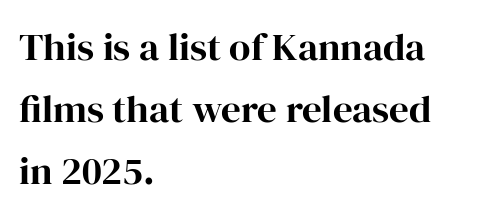
The image shows 39 px serif type, upright; set left-aligned, normal line spacing (1.59x), normal letter spacing, not underlined; high stroke contrast and a medium x-height.
